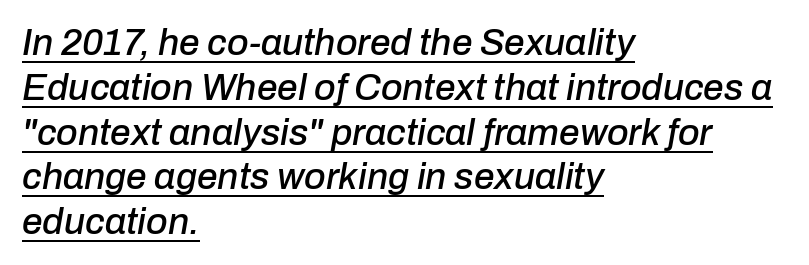
Q: Is the text italic (slanted)? A: Yes, it leans right by about 10 degrees.
Q: Is the text underlined? A: Yes.
Q: How is the paragraph aligned? A: Left-aligned.
Q: Is the spacing between letters normal or unusually wide? A: Normal.
Q: Width (condensed, normal, or wide)? A: Normal.
Q: Stroke contrast? A: Low.
Q: x-height? A: Medium.
Q: Monospaced? A: No.
